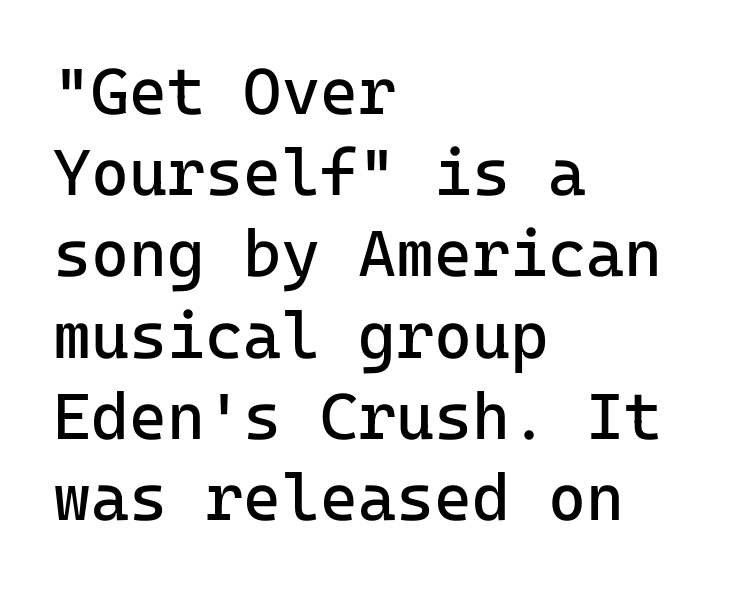
The image shows 65 px regular-weight sans-serif type, upright; set left-aligned, normal line spacing (1.25x), normal letter spacing, not underlined; low stroke contrast and a medium x-height.
